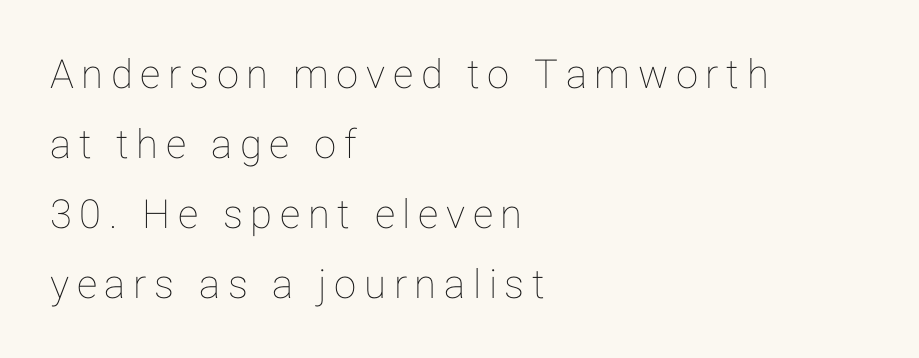
{"italic": "no", "width": "normal", "stroke_contrast": "low", "x_height": "medium", "monospaced": "no", "underline": "no", "align": "left", "line_spacing_ratio": 1.75, "glyph_px": 40}
